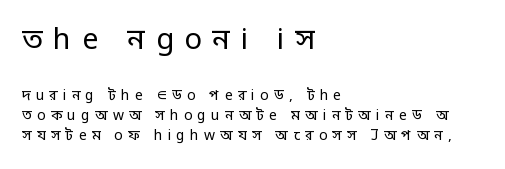
Line beginnings align vertically; line endings do not. The letterforms sit at book weight or below. The block of text has a typical density, with ordinary space between rows. Style check: upright. Substantial extra tracking has been applied to these lines.
